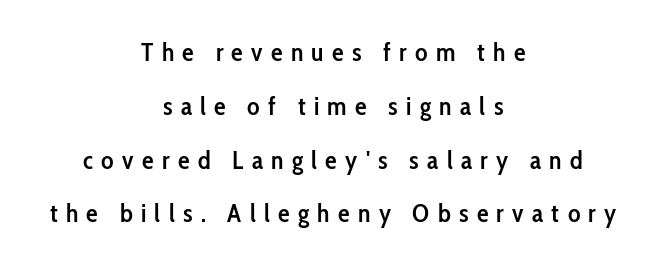
The tracking reads as deliberately expanded to a designer's eye. Underlining? Definitely not there. The space between consecutive lines is lavish. The rendering positions every line midway between the sides. The font's upright variant was chosen for this text.
